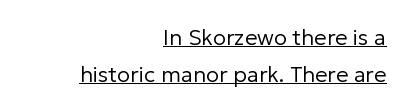
The image shows 22 px text type, upright; set right-aligned, normal line spacing (1.67x), normal letter spacing, underlined.
